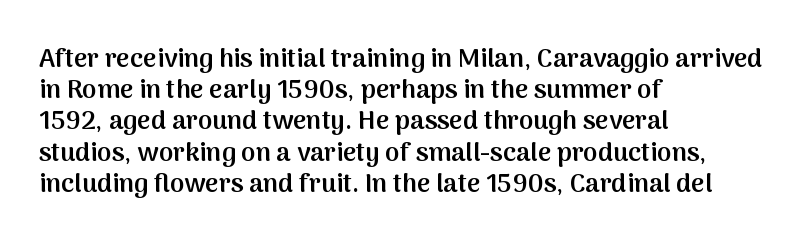
Q: Is the text bold? A: Semi-bold.
Q: Is the text italic (slanted)? A: No, it is upright.
Q: Is the text underlined? A: No.
Q: How is the paragraph aligned? A: Left-aligned.
Q: Is the spacing between letters normal or unusually wide? A: Normal.
